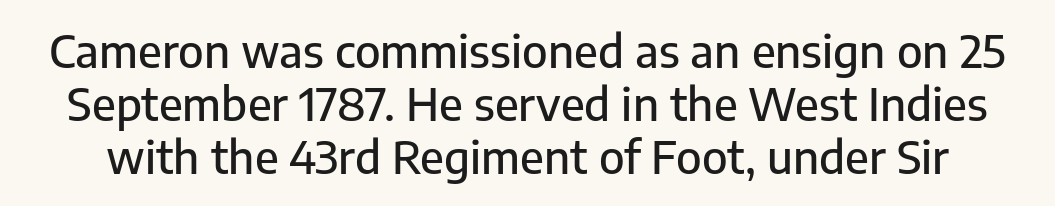
Q: Is the text italic (slanted)? A: No, it is upright.
Q: Is the typeface a serif or a sans-serif typeface? A: Sans-serif.
Q: Is the text underlined? A: No.
Q: Is the spacing between letters normal or unusually wide? A: Normal.
Q: Width (condensed, normal, or wide)? A: Normal.
Q: Stroke contrast? A: Low.
Q: x-height? A: Medium.
Q: Monospaced? A: No.
